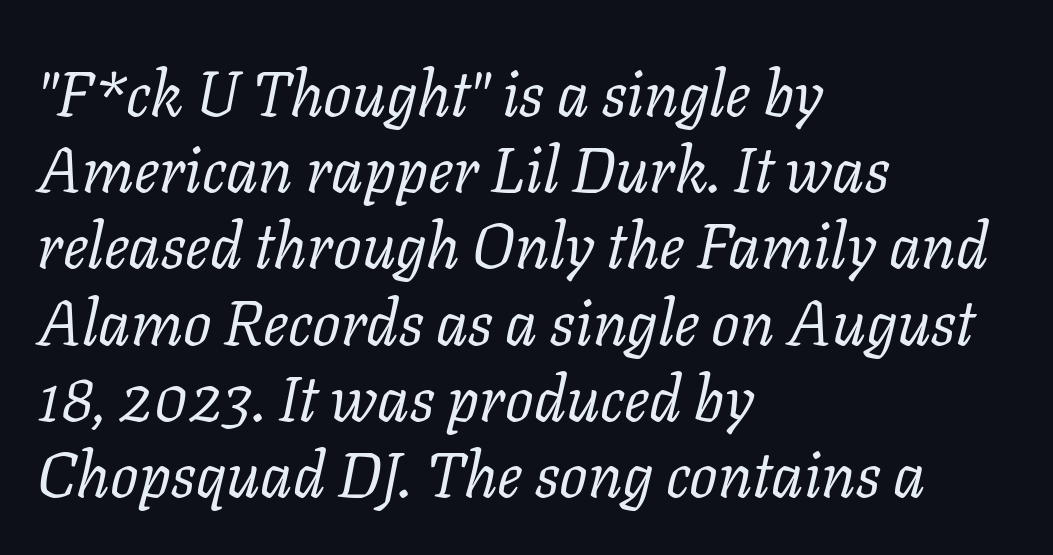
{"serif": "yes", "italic": "yes", "lean": "right", "slant_degrees": 11, "bold": "no", "weight": "regular", "width": "normal", "stroke_contrast": "low", "x_height": "medium", "monospaced": "no", "underline": "no", "align": "left", "line_spacing_ratio": 1.21, "letter_spacing": "normal", "letter_spacing_em": 0.0, "glyph_px": 63}
